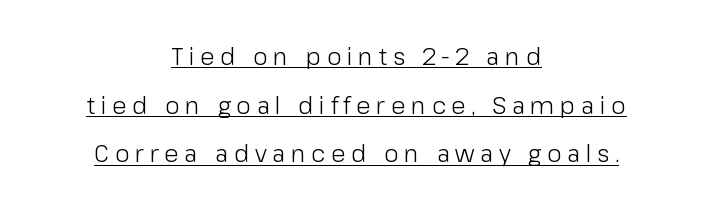
The image shows 24 px text type, upright; set centered, loose line spacing (2.03x), unusually wide letter spacing (+0.23 em), underlined.
